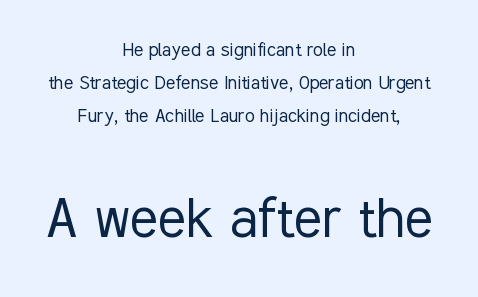
Rows of type keep a routine distance in the vertical direction. These two chunks differ in scale, with the bottom chunk taking the larger measure. Designer's note — italics off, roman on. Letters rest on an invisible, unmarked baseline. The setting favours the middle, as headings and verse often do. Compared with a typical body face, this is equally light or lighter still.
